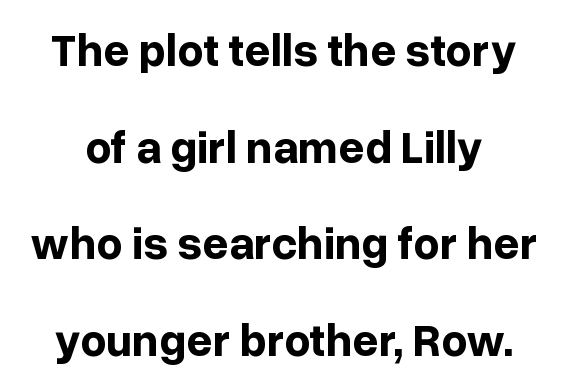
Q: Is the text bold? A: Yes.
Q: Is the text italic (slanted)? A: No, it is upright.
Q: Is the typeface a serif or a sans-serif typeface? A: Sans-serif.
Q: Is the text underlined? A: No.
Q: Is the spacing between letters normal or unusually wide? A: Normal.
Q: Is the spacing between lines tight, normal or loose? A: Loose.
Q: Width (condensed, normal, or wide)? A: Normal.
Q: Stroke contrast? A: Low.
Q: x-height? A: Medium.
Q: Monospaced? A: No.
